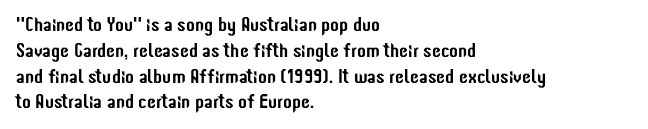
Q: Is the text italic (slanted)? A: No, it is upright.
Q: Is the text underlined? A: No.
Q: How is the paragraph aligned? A: Left-aligned.
Q: Is the spacing between letters normal or unusually wide? A: Normal.
Q: Is the spacing between lines tight, normal or loose? A: Normal.
